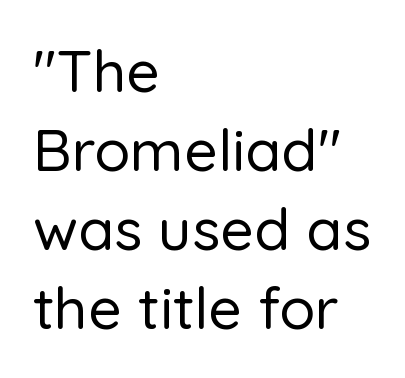
Check the space under the baseline: it is left empty. A normal amount of white space separates one row of letters from the next. The compositor pushed each line to the left boundary. Note the varied advance widths — an 'i' is clearly narrower than an 'm'. Do the letters lean? They stand straight.
